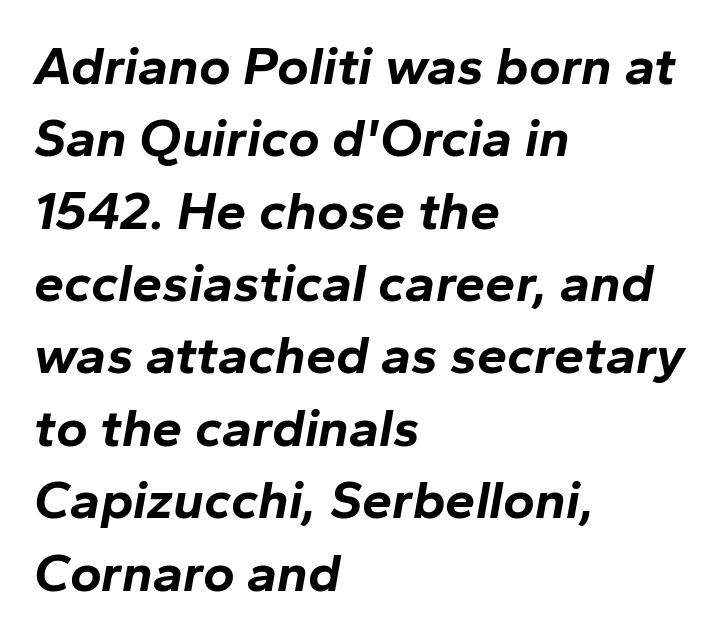
{"italic": "yes", "lean": "right", "slant_degrees": 10, "bold": "yes", "weight": "bold", "width": "normal", "stroke_contrast": "low", "x_height": "medium", "monospaced": "no", "underline": "no", "align": "left", "line_spacing": "normal", "line_spacing_ratio": 1.34, "letter_spacing": "normal", "letter_spacing_em": 0.0, "glyph_px": 54}
